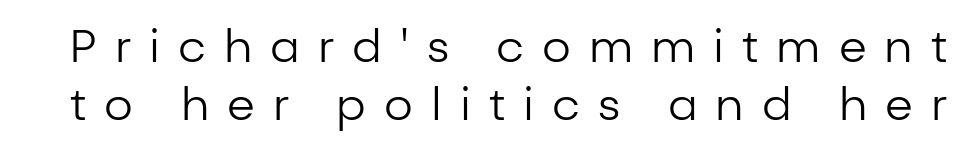
Q: Is the text bold? A: No.
Q: Is the text italic (slanted)? A: No, it is upright.
Q: Is the typeface a serif or a sans-serif typeface? A: Sans-serif.
Q: Is the text underlined? A: No.
Q: Is the spacing between letters normal or unusually wide? A: Unusually wide.
Q: Is the spacing between lines tight, normal or loose? A: Normal.
Q: Width (condensed, normal, or wide)? A: Normal.
Q: Stroke contrast? A: Low.
Q: x-height? A: Medium.
Q: Monospaced? A: No.
